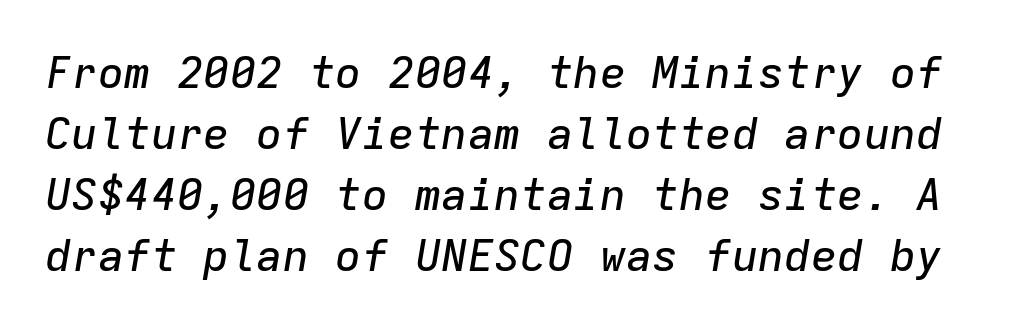
{"italic": "yes", "lean": "right", "slant_degrees": 9, "width": "normal", "stroke_contrast": "low", "x_height": "medium", "monospaced": "yes", "underline": "no", "line_spacing": "normal", "line_spacing_ratio": 1.39, "letter_spacing": "normal", "letter_spacing_em": 0.0, "glyph_px": 44}
